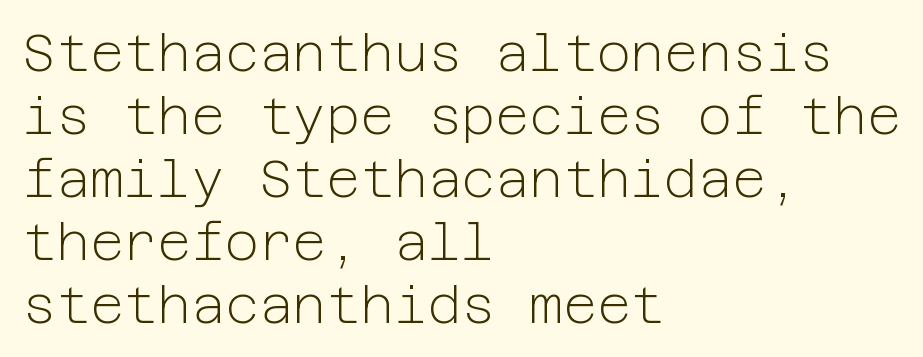
Q: Is the text bold? A: No.
Q: Is the text italic (slanted)? A: No, it is upright.
Q: Is the typeface a serif or a sans-serif typeface? A: Sans-serif.
Q: Is the text underlined? A: No.
Q: How is the paragraph aligned? A: Left-aligned.
Q: Is the spacing between letters normal or unusually wide? A: Normal.
Q: Width (condensed, normal, or wide)? A: Normal.
Q: Stroke contrast? A: Low.
Q: x-height? A: Medium.
